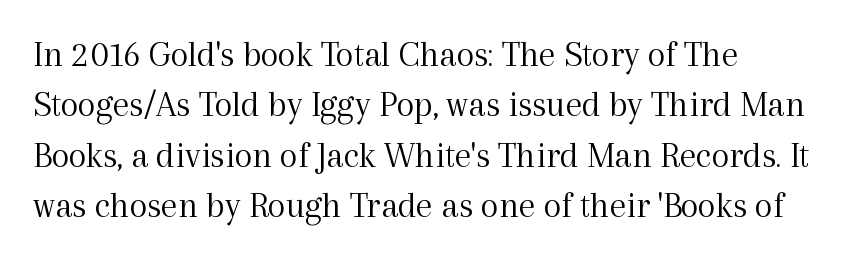
Each letter's strokes conclude with small projecting serifs. The weight would be labelled regular, book, light, or lighter still. Is there any slant? The stems are plumb. The passage shown is typed in a proportional face where columns would drift.
